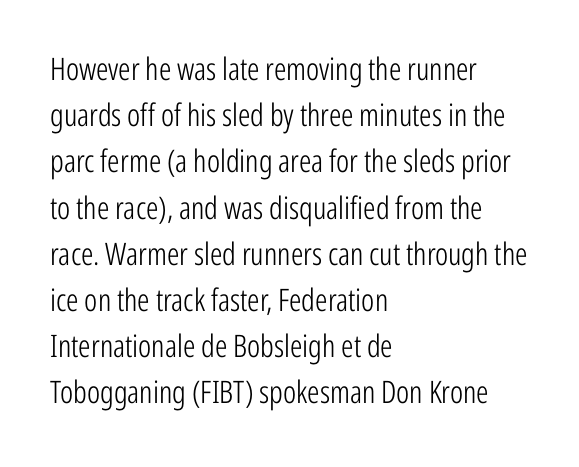
Q: Is the text bold? A: No.
Q: Is the text italic (slanted)? A: No, it is upright.
Q: Is the typeface a serif or a sans-serif typeface? A: Sans-serif.
Q: Is the text underlined? A: No.
Q: How is the paragraph aligned? A: Left-aligned.
Q: Is the spacing between letters normal or unusually wide? A: Normal.
Q: Is the spacing between lines tight, normal or loose? A: Normal.
Q: Width (condensed, normal, or wide)? A: Condensed.
Q: Stroke contrast? A: Low.
Q: x-height? A: Medium.
Q: Monospaced? A: No.
